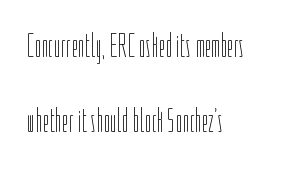
Q: Is the text bold? A: No.
Q: Is the text italic (slanted)? A: No, it is upright.
Q: Is the text underlined? A: No.
Q: How is the paragraph aligned? A: Left-aligned.
Q: Is the spacing between letters normal or unusually wide? A: Normal.
Q: Is the spacing between lines tight, normal or loose? A: Loose.
Q: Width (condensed, normal, or wide)? A: Condensed.
Q: Stroke contrast? A: Low.
Q: x-height? A: Medium.
Q: Monospaced? A: No.
